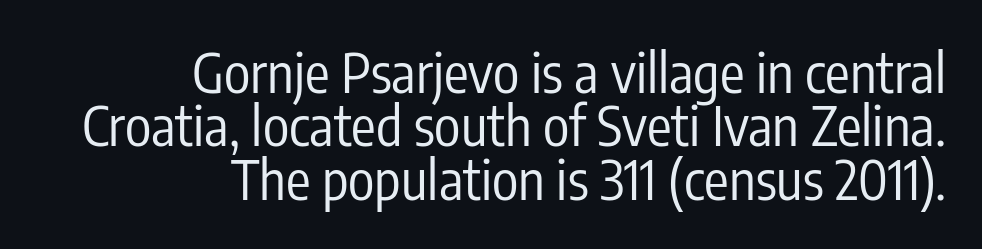
Q: Is the text bold? A: No.
Q: Is the text italic (slanted)? A: No, it is upright.
Q: Is the typeface a serif or a sans-serif typeface? A: Sans-serif.
Q: Is the text underlined? A: No.
Q: How is the paragraph aligned? A: Right-aligned.
Q: Is the spacing between letters normal or unusually wide? A: Normal.
Q: Is the spacing between lines tight, normal or loose? A: Tight.
Q: Width (condensed, normal, or wide)? A: Condensed.
Q: Stroke contrast? A: Low.
Q: x-height? A: Medium.
Q: Monospaced? A: No.
